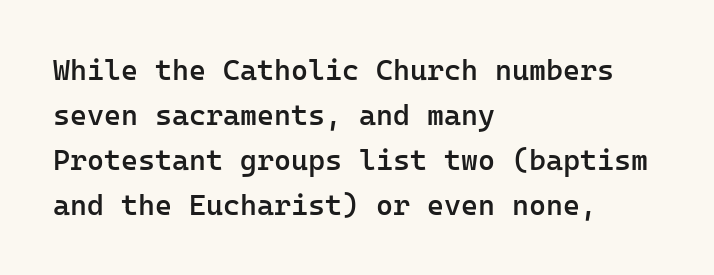
The image shows 29 px semibold sans-serif type, upright, monospaced; set left-aligned, normal line spacing (1.55x), normal letter spacing, not underlined; low stroke contrast and a medium x-height.
